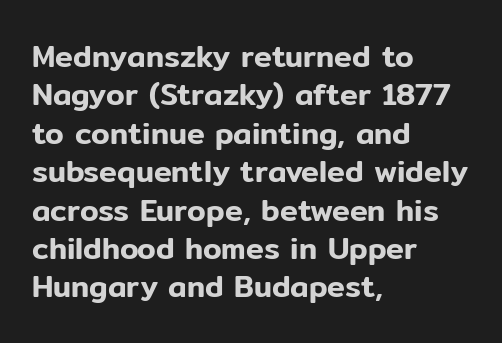
The image shows 30 px sans-serif type, upright; set left-aligned, normal line spacing (1.28x), normal letter spacing, not underlined; low stroke contrast and a medium x-height.
